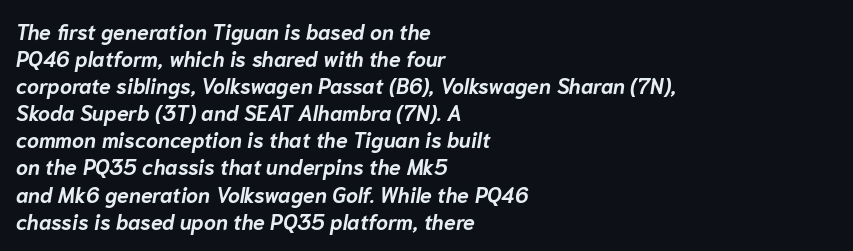
{"italic": "yes", "lean": "right", "slant_degrees": 10, "bold": "yes", "underline": "no", "align": "left", "line_spacing": "normal", "line_spacing_ratio": 1.29, "letter_spacing": "normal", "letter_spacing_em": 0.0, "glyph_px": 21}
